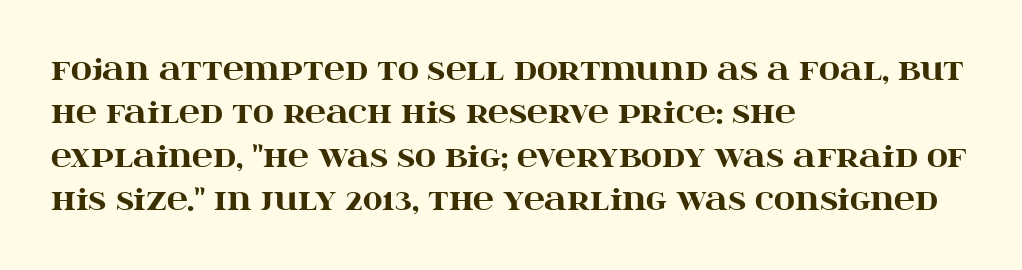
Q: Is the text bold? A: Yes.
Q: Is the text italic (slanted)? A: No, it is upright.
Q: Is the typeface a serif or a sans-serif typeface? A: Serif.
Q: Is the text underlined? A: No.
Q: How is the paragraph aligned? A: Left-aligned.
Q: Is the spacing between letters normal or unusually wide? A: Normal.
Q: Is the spacing between lines tight, normal or loose? A: Normal.
Q: Width (condensed, normal, or wide)? A: Wide.
Q: Stroke contrast? A: High.
Q: x-height? A: Large.
Q: Monospaced? A: No.
